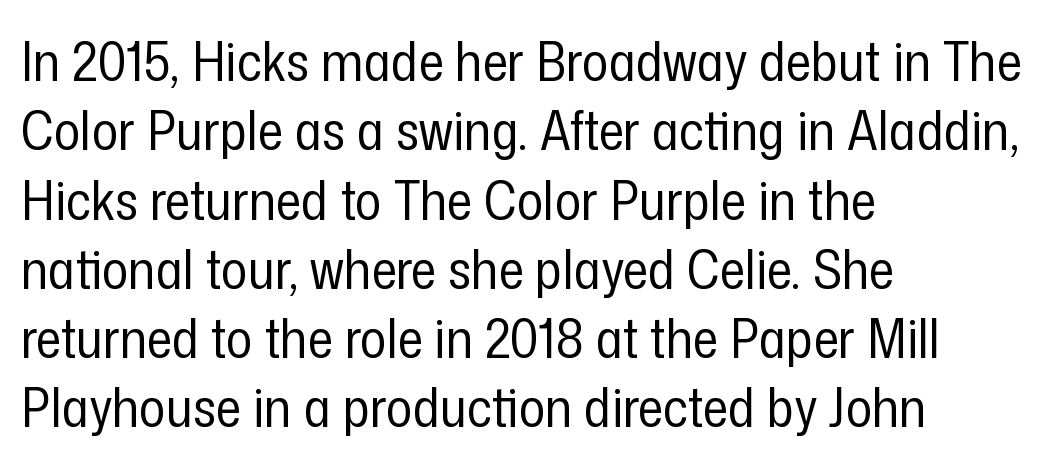
{"serif": "no", "italic": "no", "bold": "no", "weight": "regular", "width": "condensed", "stroke_contrast": "low", "x_height": "medium", "monospaced": "no", "underline": "no", "align": "left", "line_spacing": "normal", "line_spacing_ratio": 1.26, "letter_spacing": "normal", "letter_spacing_em": 0.0, "glyph_px": 55}
